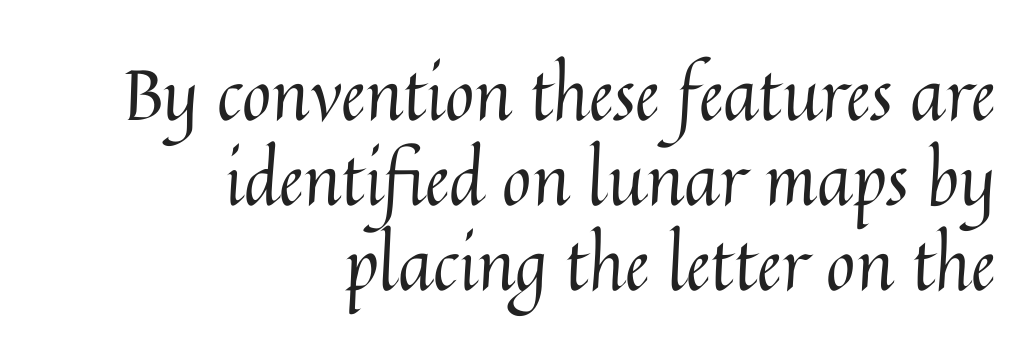
Q: Is the text bold? A: No.
Q: Is the text italic (slanted)? A: Yes.
Q: Is the text underlined? A: No.
Q: How is the paragraph aligned? A: Right-aligned.
Q: Is the spacing between letters normal or unusually wide? A: Normal.
Q: Width (condensed, normal, or wide)? A: Normal.
Q: Stroke contrast? A: Medium.
Q: x-height? A: Medium.
Q: Monospaced? A: No.
